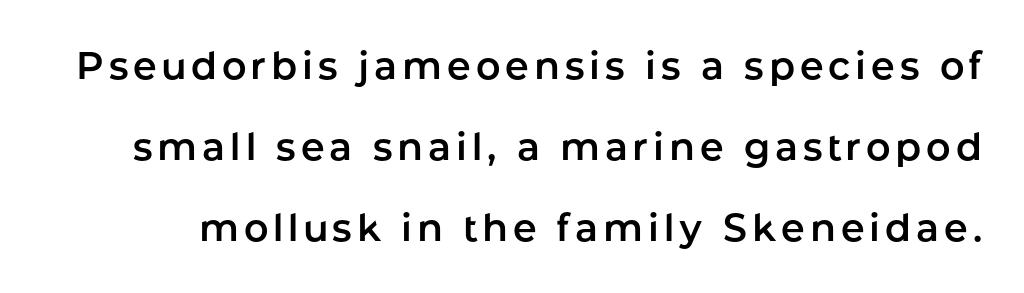
Plain, unruled lines of type. These lines were composed using upright roman letters. Observe the absence of serifs on each vertical stroke in this sample. This sample trades compactness for vertical openness between lines.
